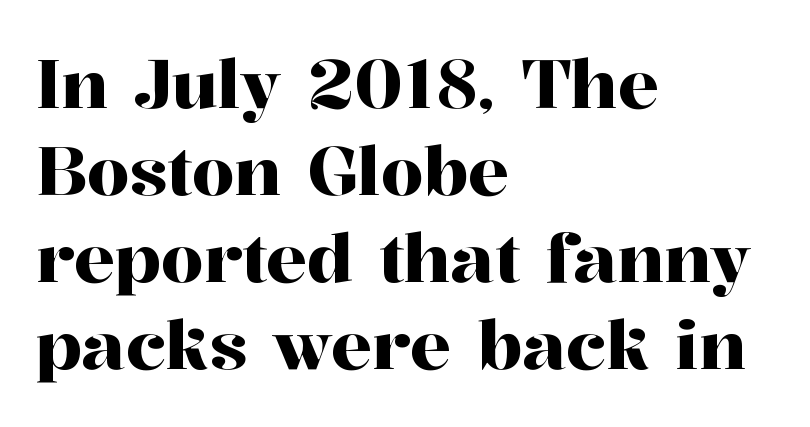
The image shows 68 px serif type, upright; set left-aligned, normal line spacing (1.28x), normal letter spacing, not underlined; high stroke contrast and a medium x-height.
